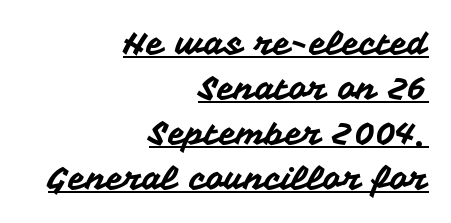
{"serif": "no", "width": "normal", "stroke_contrast": "medium", "x_height": "medium", "monospaced": "no", "underline": "yes", "align": "right", "line_spacing": "normal", "line_spacing_ratio": 1.41, "letter_spacing": "normal", "letter_spacing_em": 0.0, "glyph_px": 32}
